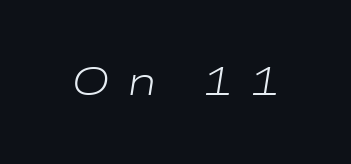
Spacing verdict: proportional, widths tailored to each character. The glyphs are unaccompanied by any horizontal stroke below them. Italic? Definitely — the glyphs are oblique. Caption: face not bold, strokes unweighted. How are the letters spaced? Widely, with obvious added tracking.
